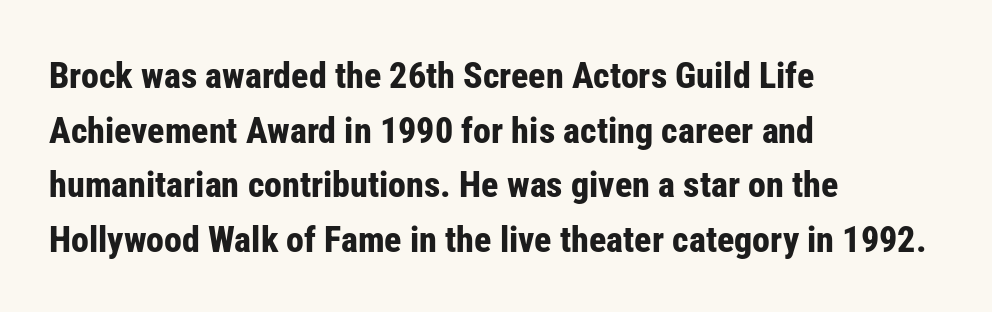
The image shows 36 px bold, condensed sans-serif type, upright; set left-aligned, normal line spacing (1.52x), normal letter spacing, not underlined; low stroke contrast and a medium x-height.
